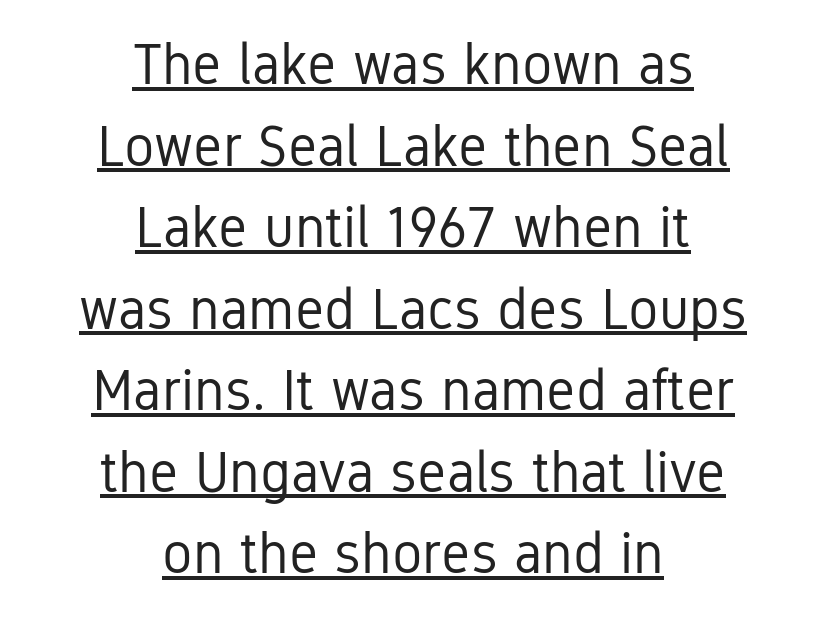
Glyph-to-glyph distance matches everyday printed text. Compared with typical paragraphs, the rows here are spaced about the same. These glyphs show unthickened strokes, regular width or finer. Descenders here cross a horizontal rule under the line.
